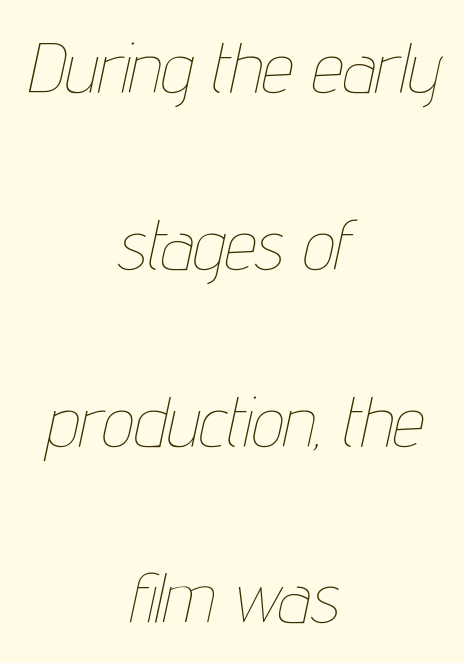
Is this a fixed-width face? No — the glyphs have proportional, varying widths. Is the stroke heavy? The answer is a plain regular-or-lighter. Bare-footed words on every line. Short and long lines alike share a common midpoint.
